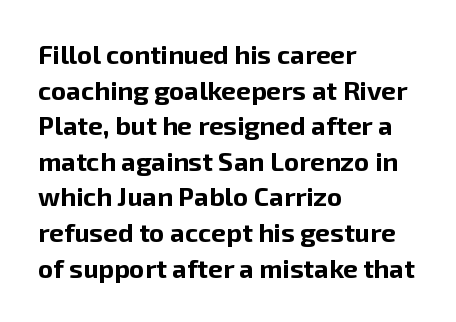
Descenders are the only things crossing below the line. Weight: bold. The tracking reads as untouched default to a designer's eye. A typesetter would mark this as roman, not italic.
